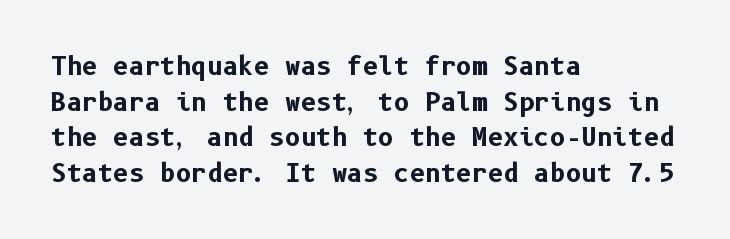
Its strokes are broad and dark, the hallmark of bold type. Short and long lines alike share a common starting point at left. Reading down the column, the eye jumps a familiar distance to each next line. Bare-footed words on every line.
